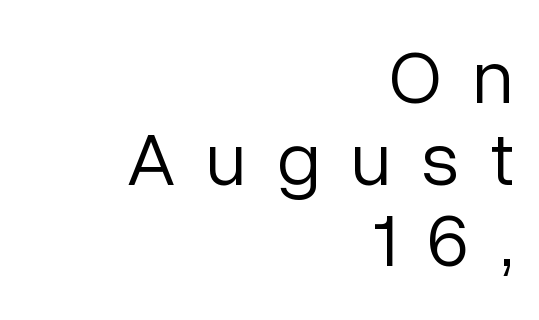
Descender tails drop into unmarked territory. Does the type have serifs? No, each stem ends abruptly. Stems and bowls with no extra thickness — not bold. The compositor pushed each line to the right boundary.
